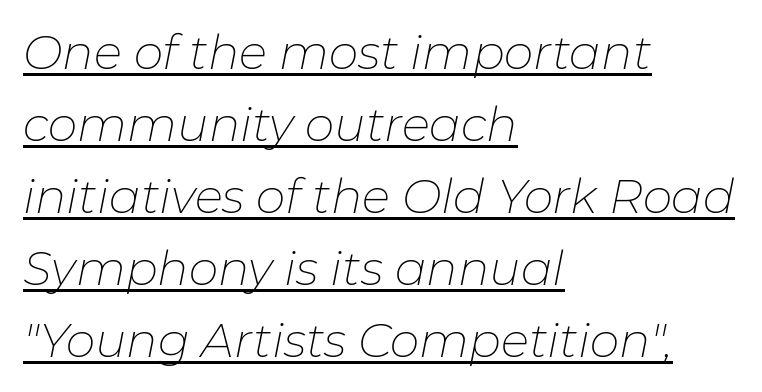
The image shows 47 px thin type, italic (leaning right); set left-aligned, normal line spacing (1.53x), normal letter spacing, underlined; low stroke contrast and a medium x-height.
